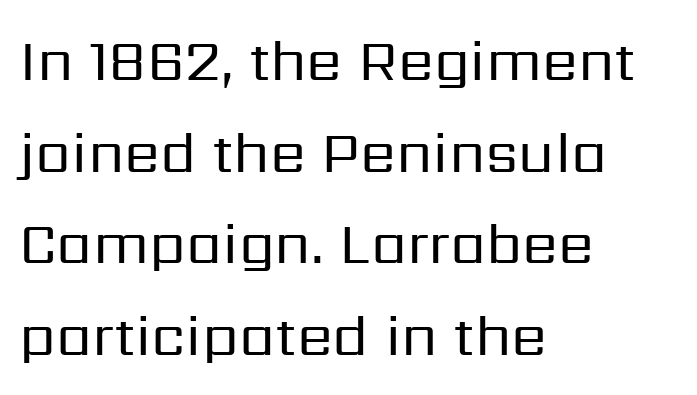
The image shows 58 px regular-weight sans-serif type, upright; set left-aligned, normal line spacing (1.58x), normal letter spacing, not underlined; low stroke contrast and a medium x-height.
